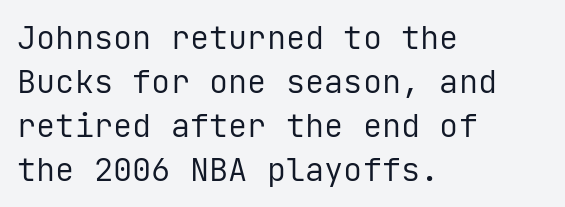
Q: Is the text bold? A: No.
Q: Is the text italic (slanted)? A: No, it is upright.
Q: Is the typeface a serif or a sans-serif typeface? A: Sans-serif.
Q: Is the text underlined? A: No.
Q: How is the paragraph aligned? A: Left-aligned.
Q: Is the spacing between letters normal or unusually wide? A: Normal.
Q: Is the spacing between lines tight, normal or loose? A: Normal.
Q: Width (condensed, normal, or wide)? A: Normal.
Q: Stroke contrast? A: Low.
Q: x-height? A: Medium.
Q: Monospaced? A: Yes.
